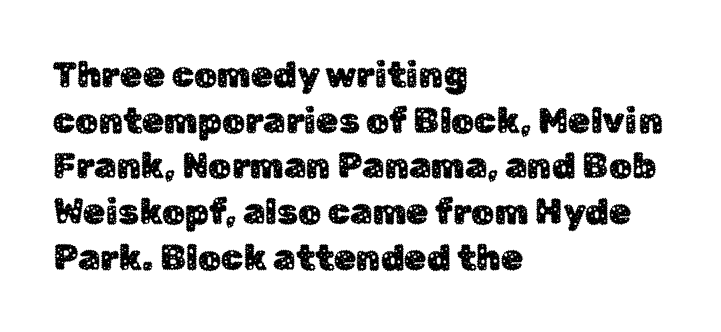
In CSS terms this would be text-align: left. Serif or sans? Sans — the stroke terminals are bare. Here the glyphs are tracked normally, forming tight word shapes. Beneath every word, the page is bare.
